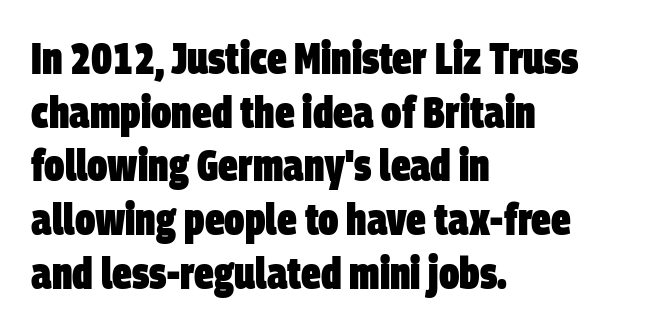
The image shows 44 px heavy, condensed sans-serif type; set left-aligned, line spacing 1.22x, normal letter spacing, not underlined; low stroke contrast and a large x-height.
